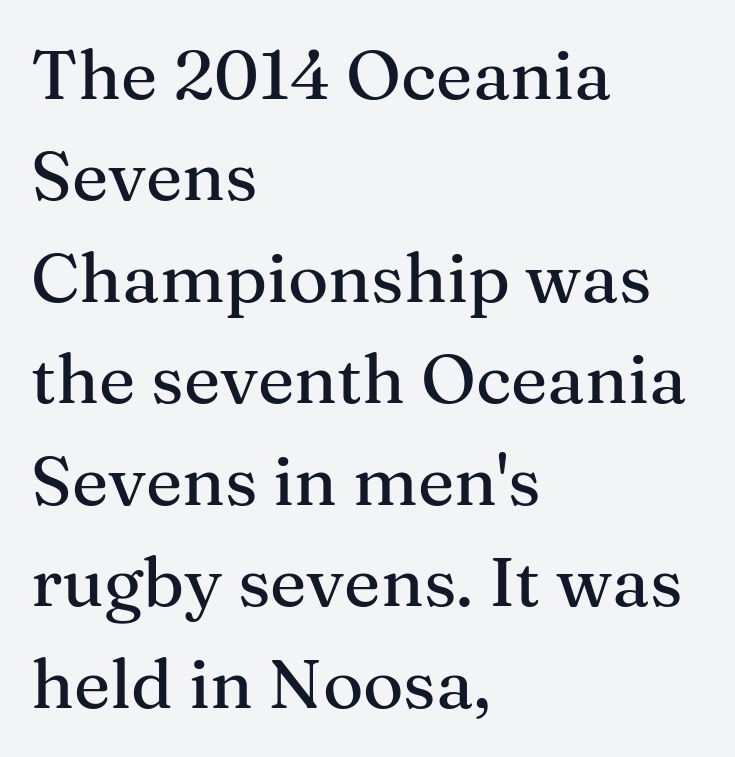
Posture: upright roman. Type style note: has serifs. The rag falls on the right side of this text block. The face used here is proportionally spaced, like ordinary book or web type. Observe the ordinary spacing: letters are neighbours, not strangers. Decoration check: the copy has no underline.
